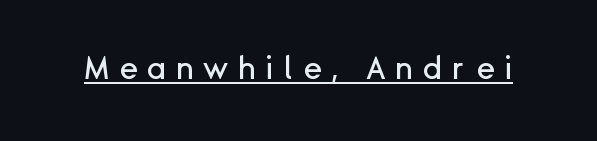
Spacing between characters has been opened up far beyond the box default. The glyphs in this specimen are sans serif. The passage shown is typed in a proportional face where columns would drift. Style check: upright.
